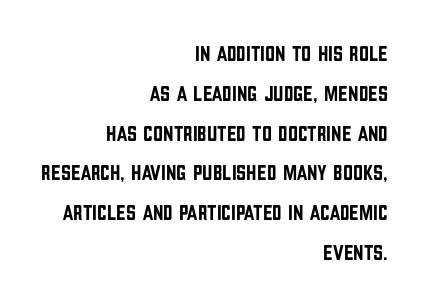
{"italic": "no", "underline": "no", "align": "right", "line_spacing_ratio": 1.81, "letter_spacing": "normal", "letter_spacing_em": 0.0, "glyph_px": 22}
